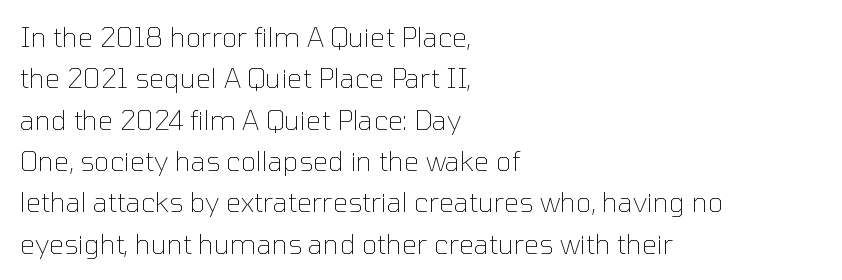
{"italic": "no", "bold": "no", "underline": "no", "align": "left", "line_spacing": "normal", "line_spacing_ratio": 1.53, "letter_spacing": "normal", "letter_spacing_em": 0.0, "glyph_px": 27}
